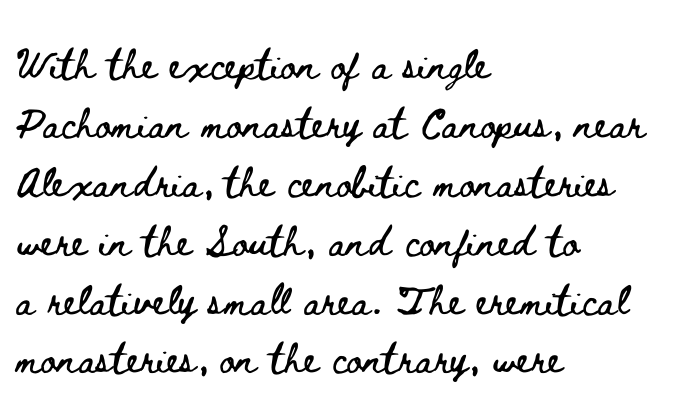
{"width": "wide", "stroke_contrast": "low", "x_height": "small", "monospaced": "no", "underline": "no", "align": "left", "line_spacing": "normal", "line_spacing_ratio": 1.55, "letter_spacing": "normal", "letter_spacing_em": 0.0, "glyph_px": 38}
